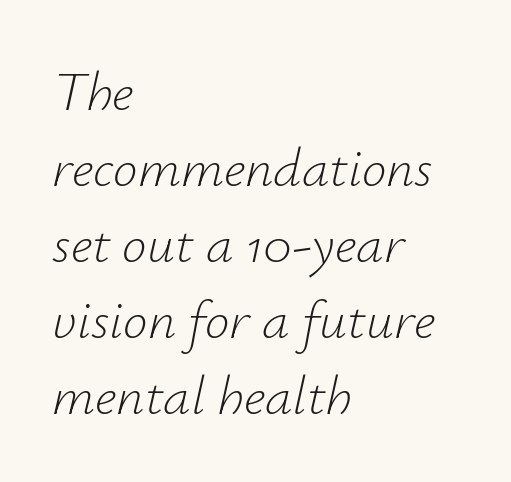
The setting favours the left margin, as ordinary paragraphs usually do. The typeface has the unassuming heft of standard copy or less. Check under the words: just untouched page. In terms of letterspacing, this is plain default setting.
